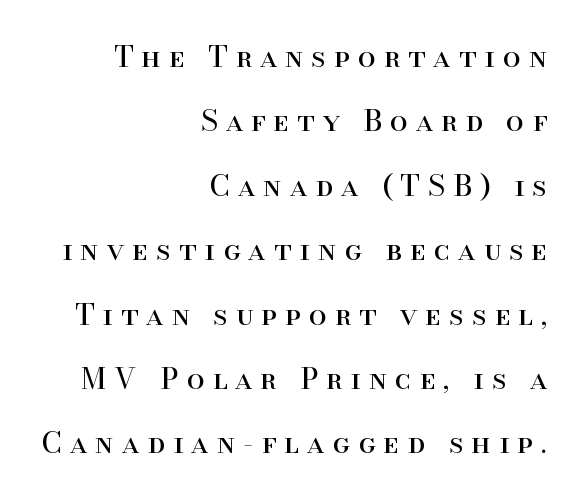
Q: Is the text bold? A: No.
Q: Is the text italic (slanted)? A: No, it is upright.
Q: Is the typeface a serif or a sans-serif typeface? A: Serif.
Q: Is the text underlined? A: No.
Q: How is the paragraph aligned? A: Right-aligned.
Q: Is the spacing between letters normal or unusually wide? A: Unusually wide.
Q: Is the spacing between lines tight, normal or loose? A: Loose.
Q: Width (condensed, normal, or wide)? A: Normal.
Q: Stroke contrast? A: High.
Q: x-height? A: Small.
Q: Monospaced? A: No.
